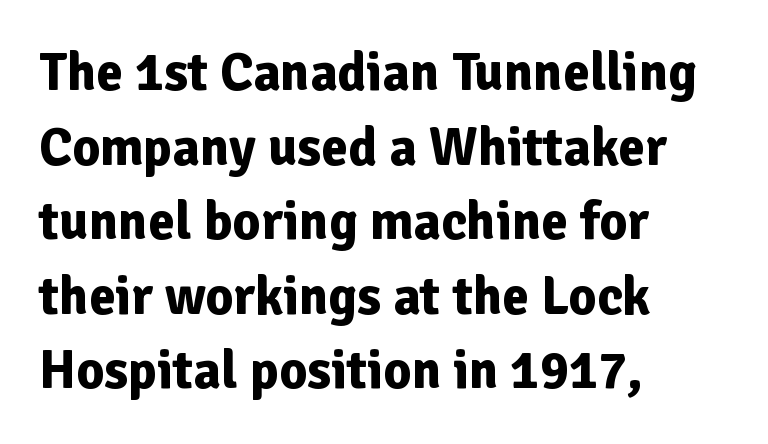
Q: Is the text bold? A: Yes.
Q: Is the text italic (slanted)? A: No, it is upright.
Q: Is the typeface a serif or a sans-serif typeface? A: Sans-serif.
Q: Is the text underlined? A: No.
Q: How is the paragraph aligned? A: Left-aligned.
Q: Is the spacing between letters normal or unusually wide? A: Normal.
Q: Is the spacing between lines tight, normal or loose? A: Normal.
Q: Width (condensed, normal, or wide)? A: Normal.
Q: Stroke contrast? A: Low.
Q: x-height? A: Medium.
Q: Monospaced? A: No.
